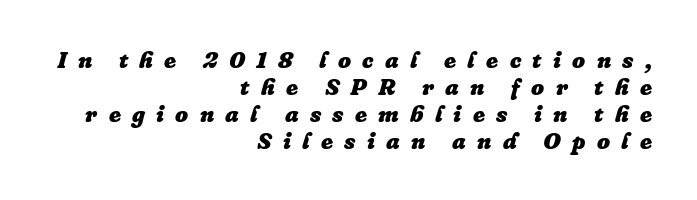
The image shows 23 px bold type, italic (leaning right); set right-aligned, line spacing 1.17x, unusually wide letter spacing (+0.49 em), not underlined.
